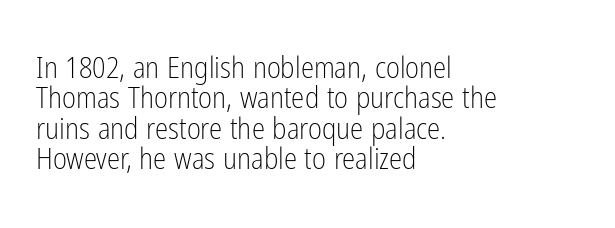
The image shows 30 px light, condensed sans-serif type, upright; set left-aligned, tight line spacing (1.01x), normal letter spacing, not underlined; low stroke contrast and a medium x-height.
